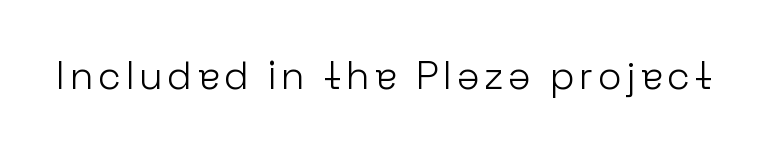
{"serif": "no", "italic": "no", "bold": "no", "weight": "light", "width": "normal", "stroke_contrast": "low", "x_height": "medium", "monospaced": "no", "underline": "no", "glyph_px": 39}
